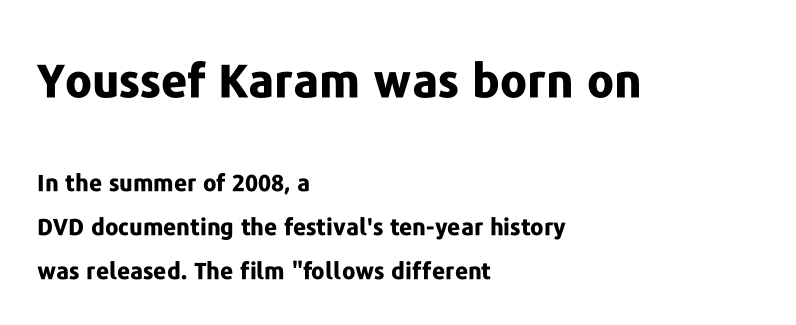
{"serif": "no", "italic": "no", "bold": "yes", "weight": "bold", "width": "normal", "stroke_contrast": "low", "x_height": "medium", "monospaced": "no", "underline": "no", "align": "left", "line_spacing": "loose", "line_spacing_ratio": 1.9, "letter_spacing": "normal", "letter_spacing_em": 0.0, "larger_block": "first", "size_ratio": 2.0, "glyph_px": 46}
